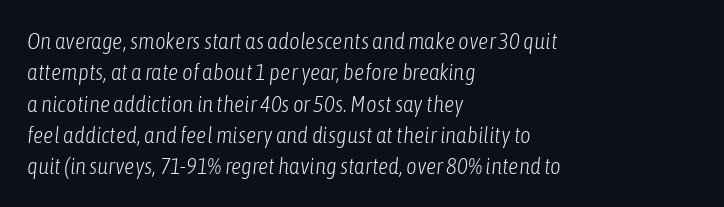
{"italic": "yes", "lean": "right", "slant_degrees": 6, "bold": "no", "underline": "no", "align": "left", "line_spacing": "normal", "line_spacing_ratio": 1.36, "letter_spacing": "normal", "letter_spacing_em": 0.0, "glyph_px": 23}
